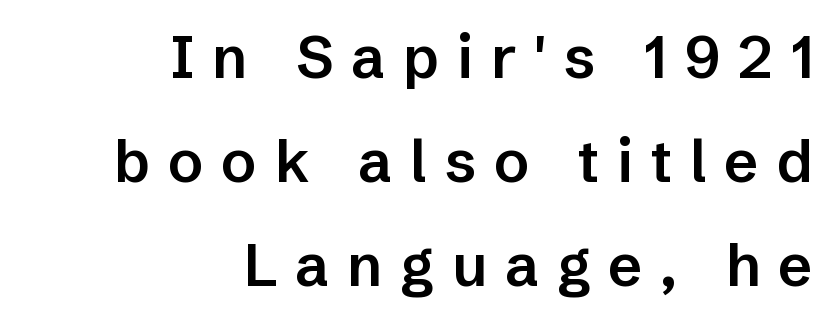
The image shows 59 px semibold sans-serif type, upright; set right-aligned, line spacing 1.76x, unusually wide letter spacing (+0.3 em), not underlined; low stroke contrast and a medium x-height.
